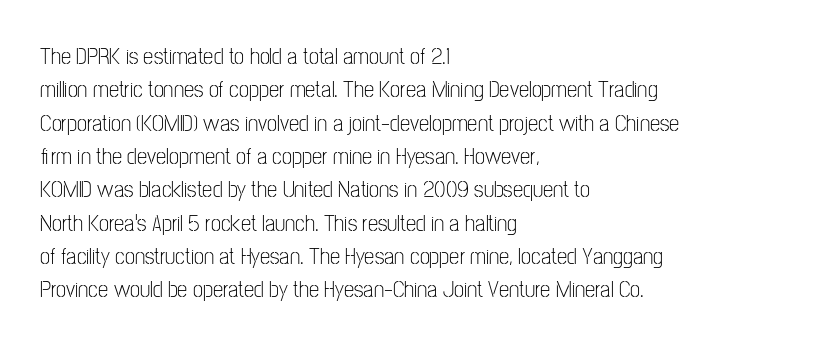
The image shows 23 px text type, upright; set left-aligned, normal line spacing (1.45x), normal letter spacing, not underlined.
